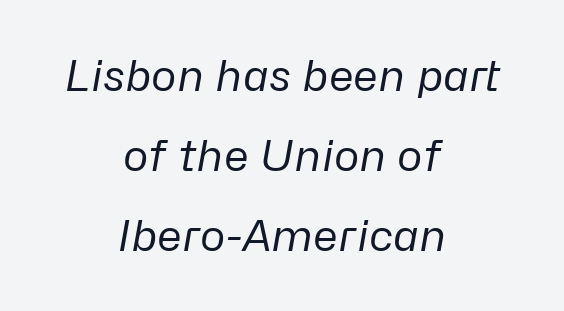
The image shows 43 px regular-weight type, italic (leaning right); set centered, line spacing 1.86x, normal letter spacing, not underlined; low stroke contrast and a medium x-height.
